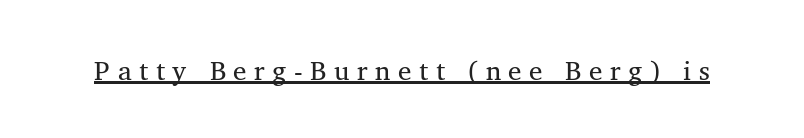
The type sits square on the baseline with zero lean. These glyphs show unthickened strokes, regular width or finer. The sample's only ornament is a line tracing under the words. The tracking jumps out immediately: characters are airy and widely separated.
